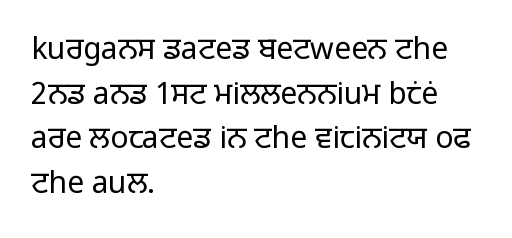
The image shows 30 px regular-weight sans-serif type, upright; set left-aligned, normal line spacing (1.49x), normal letter spacing, not underlined; low stroke contrast and a medium x-height.
